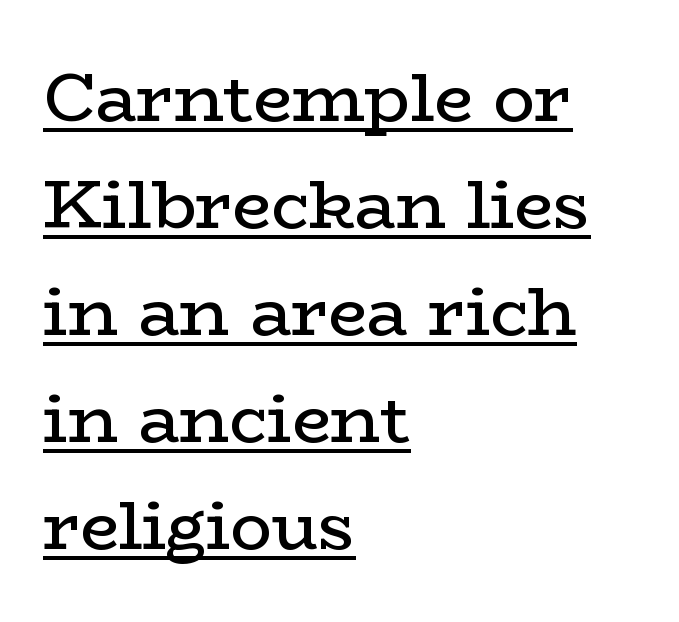
Q: Is the text bold? A: No.
Q: Is the text italic (slanted)? A: No, it is upright.
Q: Is the typeface a serif or a sans-serif typeface? A: Serif.
Q: Is the text underlined? A: Yes.
Q: How is the paragraph aligned? A: Left-aligned.
Q: Is the spacing between letters normal or unusually wide? A: Normal.
Q: Is the spacing between lines tight, normal or loose? A: Normal.
Q: Width (condensed, normal, or wide)? A: Wide.
Q: Stroke contrast? A: Low.
Q: x-height? A: Medium.
Q: Monospaced? A: No.
